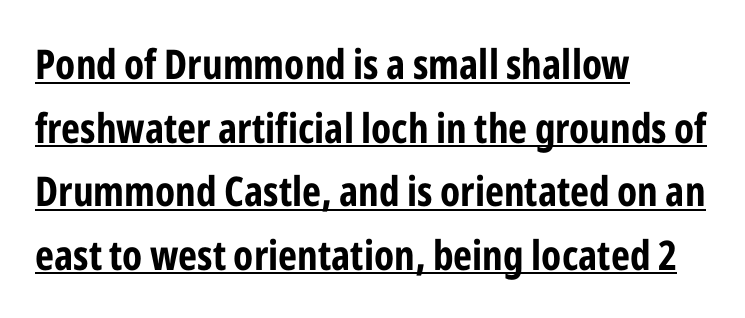
{"serif": "no", "italic": "no", "bold": "yes", "weight": "bold", "width": "condensed", "stroke_contrast": "low", "x_height": "medium", "monospaced": "no", "underline": "yes", "align": "left", "line_spacing": "normal", "line_spacing_ratio": 1.55, "letter_spacing": "normal", "letter_spacing_em": 0.0, "glyph_px": 41}
